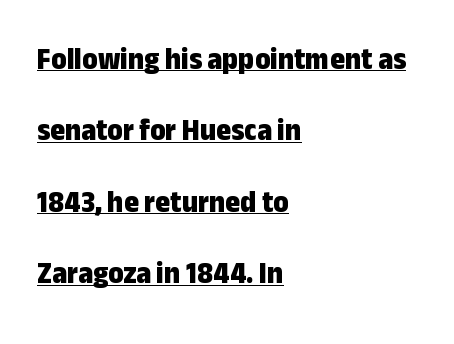
Quick note: underline on. Caption: bold face, heavy strokes. Upright lettering throughout. The rag falls on the right side of this text block. One glance says open: line gaps are wider than usual.
